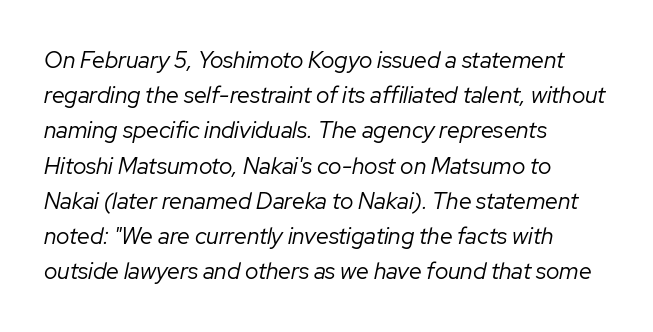
{"italic": "yes", "lean": "right", "slant_degrees": 12, "bold": "no", "underline": "no", "align": "left", "line_spacing": "normal", "line_spacing_ratio": 1.53, "letter_spacing": "normal", "letter_spacing_em": 0.0, "glyph_px": 23}
